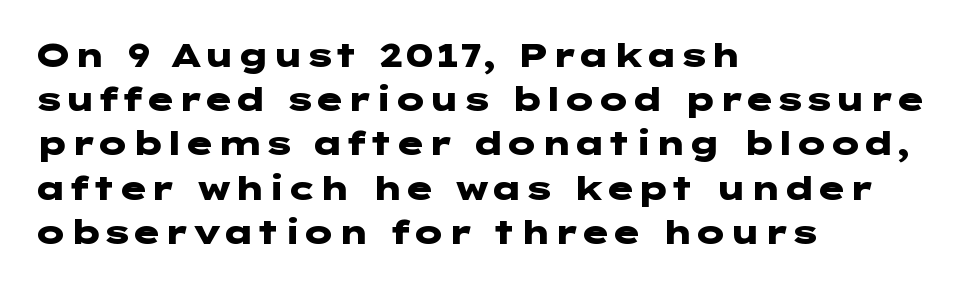
Ordinary non-slanted type is in use. Any mark beneath the type? The region is blank. Notice how thick the strokes are: this is what a full bold looks like. Here the glyphs are tracked normally, forming tight word shapes.
